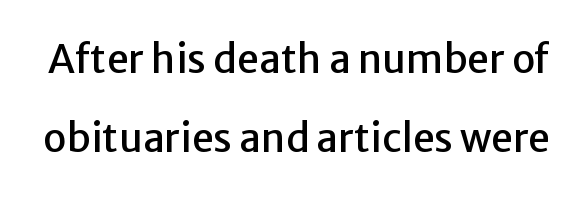
{"serif": "no", "italic": "no", "width": "normal", "stroke_contrast": "low", "x_height": "medium", "monospaced": "no", "underline": "no", "line_spacing": "loose", "line_spacing_ratio": 2.03, "letter_spacing": "normal", "letter_spacing_em": 0.0, "glyph_px": 39}
